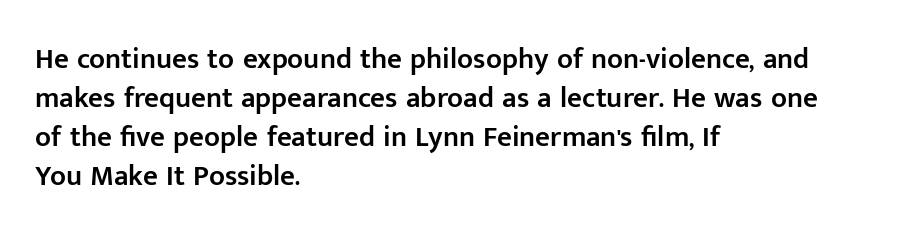
The line texture is even and compact thanks to regular tracking. Look at the stroke-to-counter ratio: somewhat heavy, a semibold. The block of text has a typical density, with ordinary space between rows. The ragged edge is on the right, which tells us the setting is flush left. These lines are rendered in a variable-pitch font.
